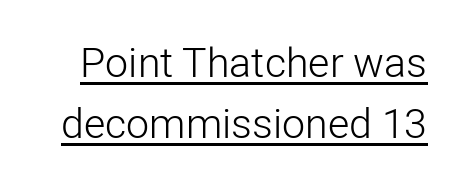
Q: Is the text bold? A: No.
Q: Is the text italic (slanted)? A: No, it is upright.
Q: Is the typeface a serif or a sans-serif typeface? A: Sans-serif.
Q: Is the text underlined? A: Yes.
Q: Is the spacing between letters normal or unusually wide? A: Normal.
Q: Is the spacing between lines tight, normal or loose? A: Normal.
Q: Width (condensed, normal, or wide)? A: Normal.
Q: Stroke contrast? A: Low.
Q: x-height? A: Medium.
Q: Monospaced? A: No.
